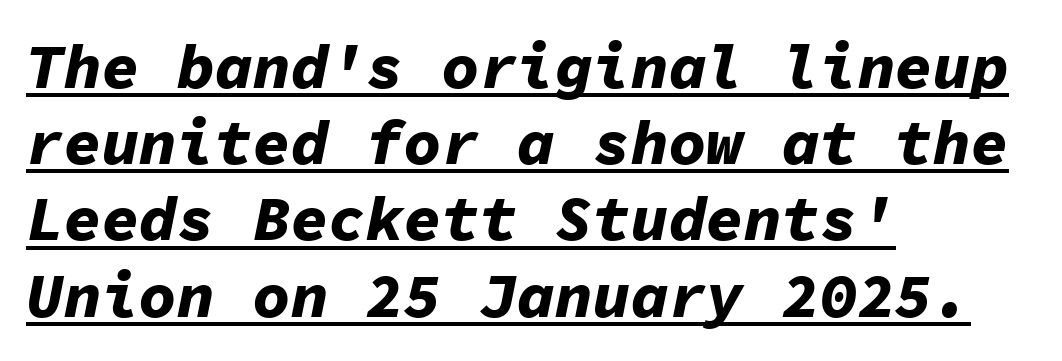
{"italic": "yes", "lean": "right", "slant_degrees": 11, "bold": "yes", "weight": "bold", "width": "normal", "stroke_contrast": "low", "x_height": "medium", "monospaced": "yes", "underline": "yes", "align": "left", "line_spacing_ratio": 1.21, "letter_spacing": "normal", "letter_spacing_em": 0.0, "glyph_px": 63}
